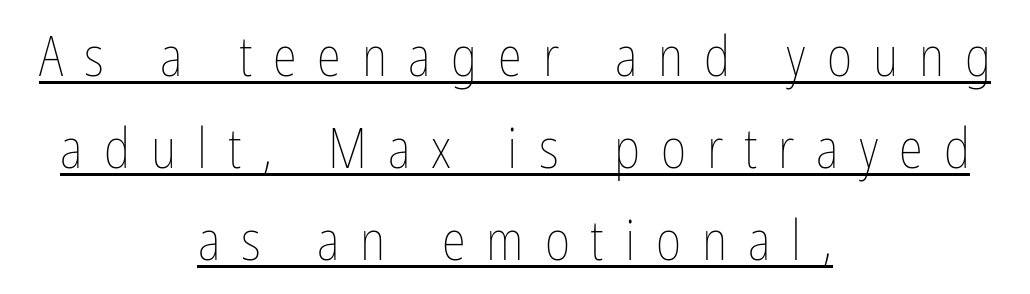
Nothing heavy about these letters — not bold at all. Notice how the passage keeps no hard edge, just a central spine. When letters stand straight like this, we call the style roman or upright. The words here are underlined. The space between consecutive lines is moderate.
